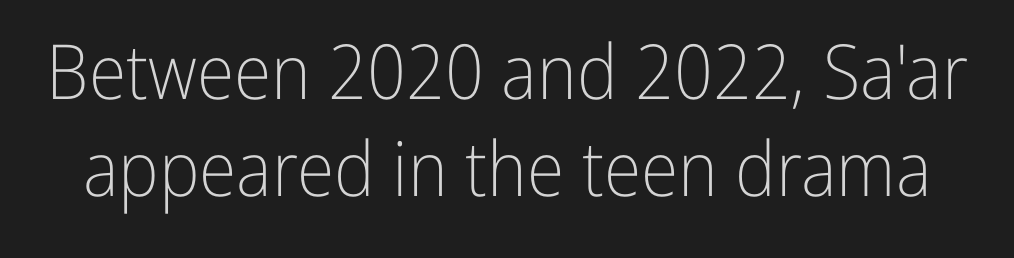
The image shows 76 px light, condensed sans-serif type, upright; set normal line spacing (1.28x), normal letter spacing, not underlined; low stroke contrast and a medium x-height.
